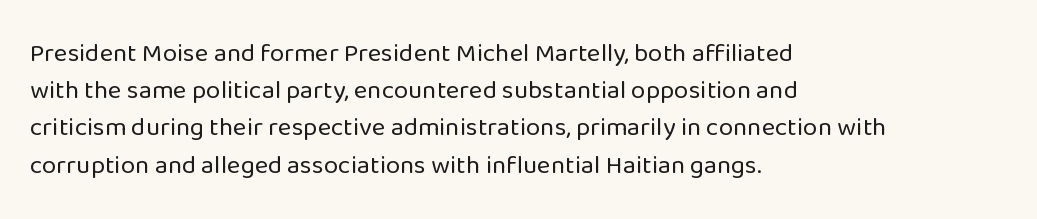
Q: Is the text bold? A: No.
Q: Is the text italic (slanted)? A: No, it is upright.
Q: Is the text underlined? A: No.
Q: How is the paragraph aligned? A: Left-aligned.
Q: Is the spacing between letters normal or unusually wide? A: Normal.
Q: Is the spacing between lines tight, normal or loose? A: Normal.
